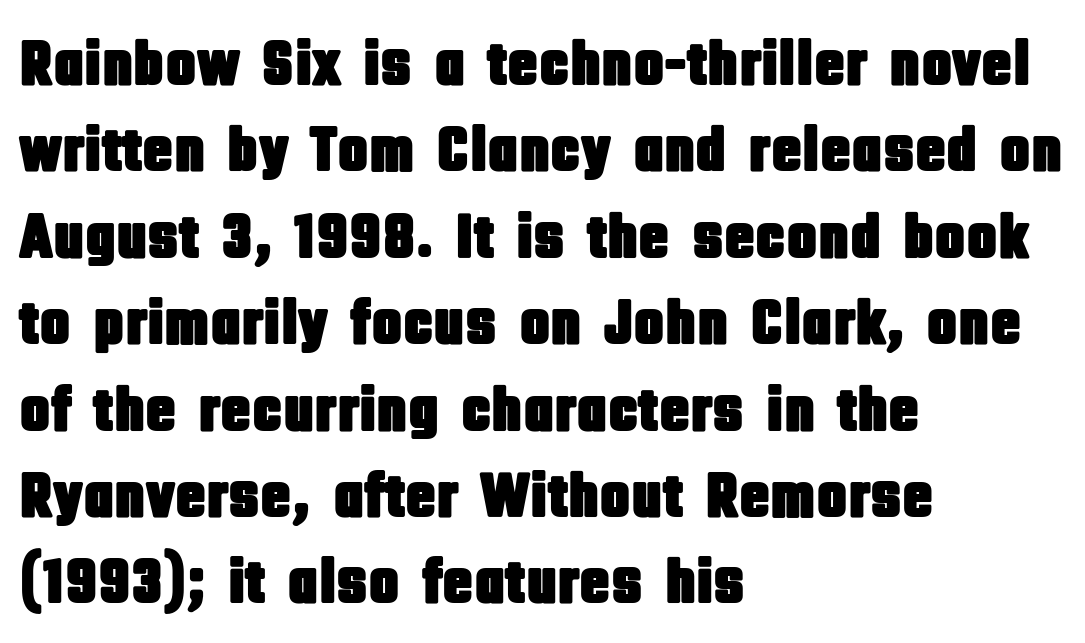
The image shows 64 px condensed sans-serif type, upright; set left-aligned, normal line spacing (1.35x), normal letter spacing, not underlined; low stroke contrast and a large x-height.
